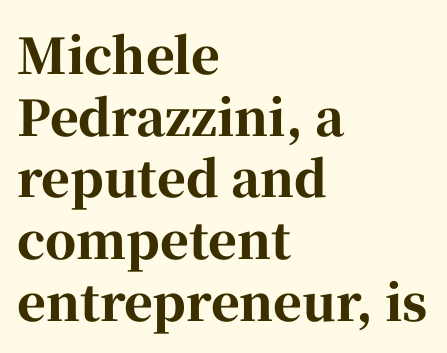
{"serif": "yes", "italic": "no", "bold": "yes", "weight": "bold", "width": "normal", "stroke_contrast": "high", "x_height": "medium", "monospaced": "no", "underline": "no", "align": "left", "line_spacing": "normal", "line_spacing_ratio": 1.26, "letter_spacing": "normal", "letter_spacing_em": 0.0, "glyph_px": 49}
